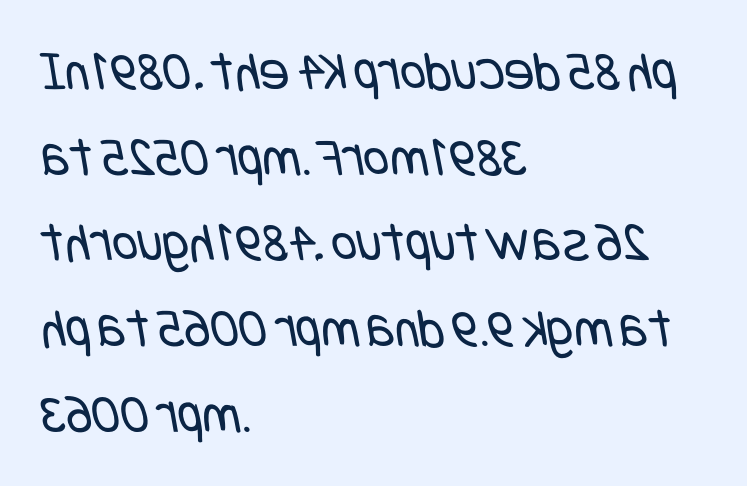
Has an underline been added? It has not. The line texture is even and compact thanks to regular tracking. A light-to-regular cut is what we see here. Horizontal alignment here is leftward, the default for most running prose. Are there feet on the stems? There aren't — it's a sans. Vertically, the passage feels balanced, rows spaced as you'd expect.
